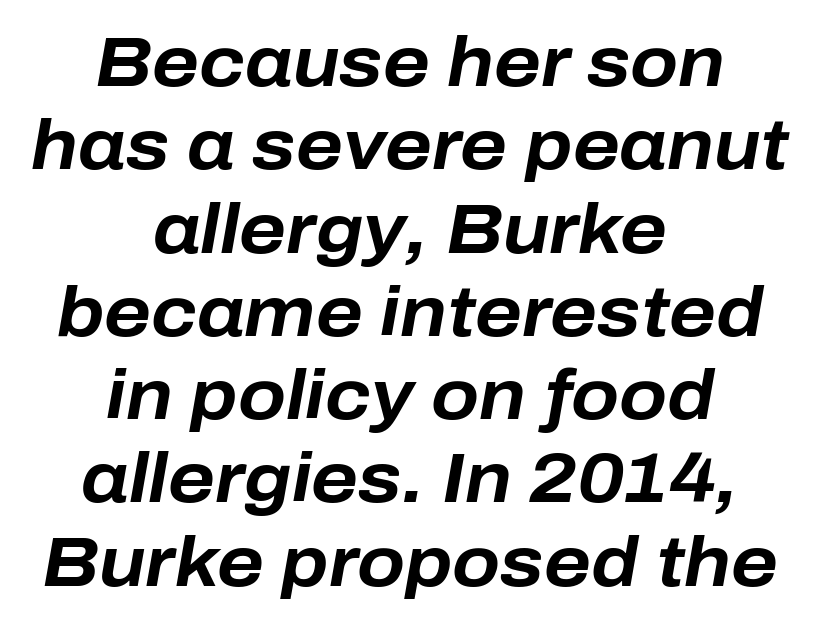
{"italic": "yes", "lean": "right", "slant_degrees": 10, "bold": "yes", "weight": "bold", "width": "normal", "stroke_contrast": "low", "x_height": "medium", "monospaced": "no", "underline": "no", "align": "center", "line_spacing_ratio": 1.19, "letter_spacing": "normal", "letter_spacing_em": 0.0, "glyph_px": 70}
